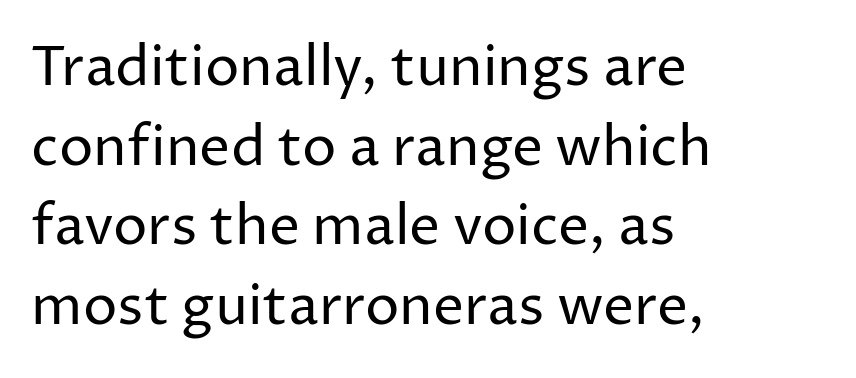
The image shows 55 px regular-weight sans-serif type, upright; set left-aligned, normal line spacing (1.45x), normal letter spacing, not underlined; low stroke contrast and a medium x-height.
